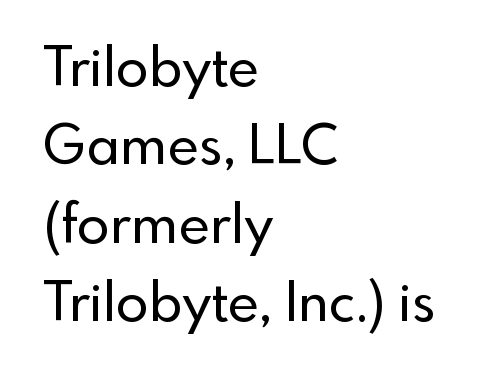
The image shows 54 px sans-serif type, upright; set left-aligned, normal line spacing (1.45x), normal letter spacing, not underlined; a small x-height.
